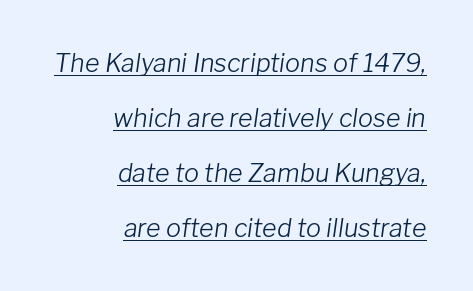
The image shows 25 px text type, italic (leaning right); set right-aligned, loose line spacing (2.2x), normal letter spacing, underlined.
